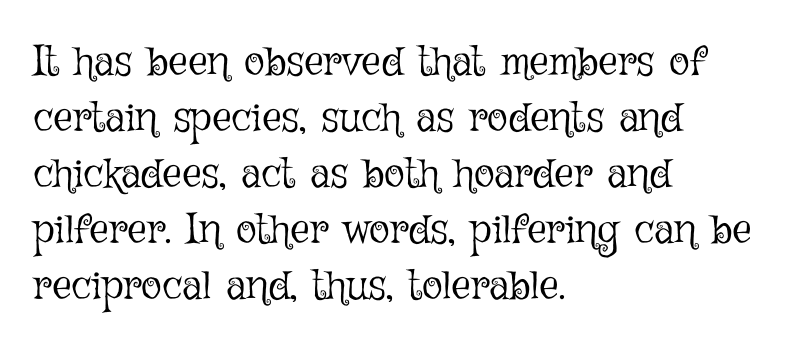
Q: Is the text bold? A: No.
Q: Is the text italic (slanted)? A: No, it is upright.
Q: Is the text underlined? A: No.
Q: How is the paragraph aligned? A: Left-aligned.
Q: Is the spacing between letters normal or unusually wide? A: Normal.
Q: Is the spacing between lines tight, normal or loose? A: Normal.
Q: Width (condensed, normal, or wide)? A: Normal.
Q: Stroke contrast? A: Low.
Q: x-height? A: Medium.
Q: Monospaced? A: No.
